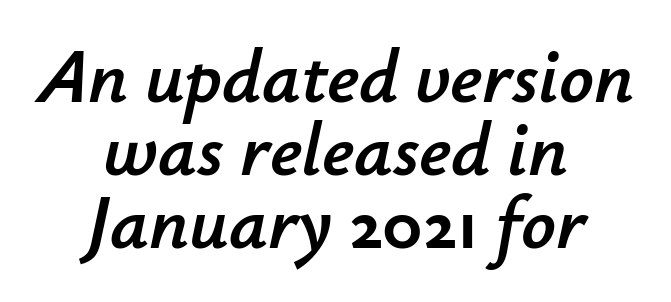
Here the designer chose a conventional face with non-uniform glyph widths. Quick note: interline space is minimal. These lines keep a tight, regular rhythm from letter to letter. Characters are canted at an angle relative to the baseline's perpendicular. Alignment: centered.
